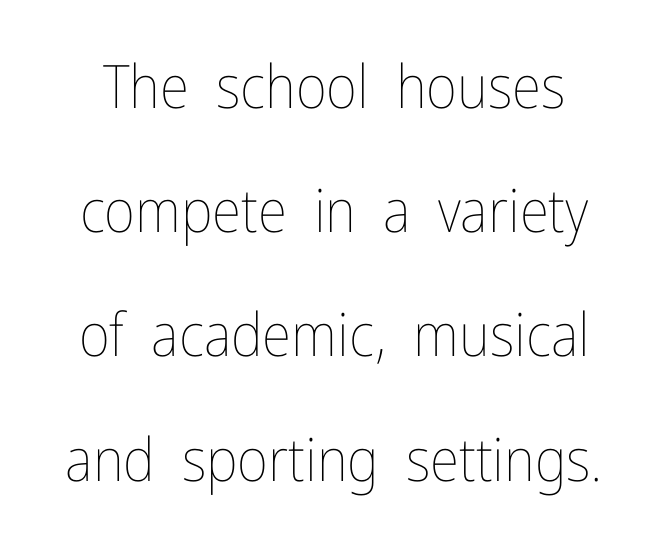
The image shows 60 px thin, condensed type, upright; set loose line spacing (2.07x), normal letter spacing, not underlined; low stroke contrast and a medium x-height.
